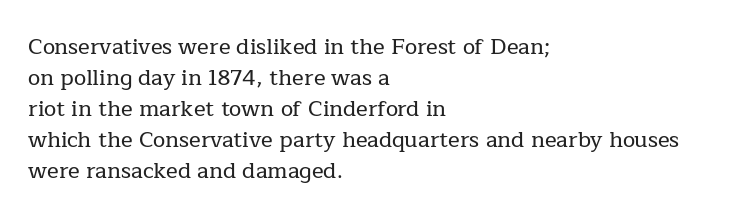
Q: Is the text italic (slanted)? A: No, it is upright.
Q: Is the text underlined? A: No.
Q: How is the paragraph aligned? A: Left-aligned.
Q: Is the spacing between letters normal or unusually wide? A: Normal.
Q: Is the spacing between lines tight, normal or loose? A: Normal.
